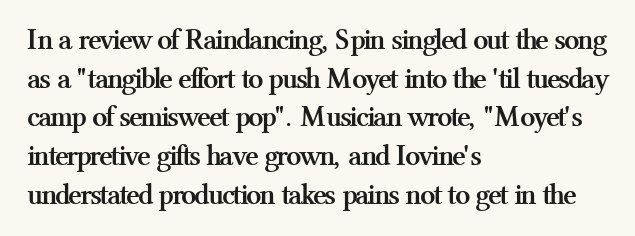
The image shows 30 px semibold serif type, upright; set left-aligned, normal line spacing (1.29x), normal letter spacing, not underlined; medium stroke contrast and a medium x-height.
